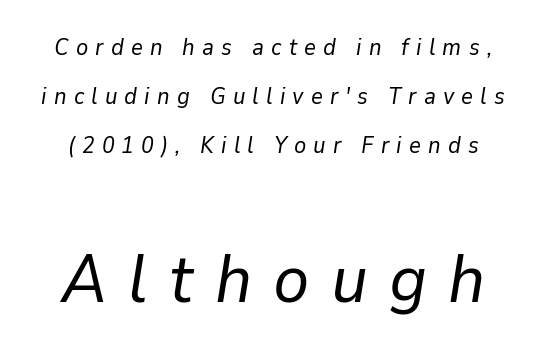
Q: Is the text bold? A: No.
Q: Is the text italic (slanted)? A: Yes, it leans right by about 9 degrees.
Q: Is the text underlined? A: No.
Q: Is the spacing between letters normal or unusually wide? A: Unusually wide.
Q: Is the spacing between lines tight, normal or loose? A: Loose.
Q: Which block of text is set in a larger size, the first (top) or the second (bottom)? A: The second (bottom) one.
Q: Width (condensed, normal, or wide)? A: Normal.
Q: Stroke contrast? A: Low.
Q: x-height? A: Medium.
Q: Monospaced? A: No.
